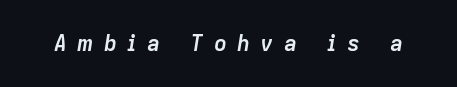
{"italic": "yes", "lean": "right", "slant_degrees": 9, "bold": "yes", "underline": "no", "letter_spacing": "wide", "letter_spacing_em": 0.46, "glyph_px": 22}
